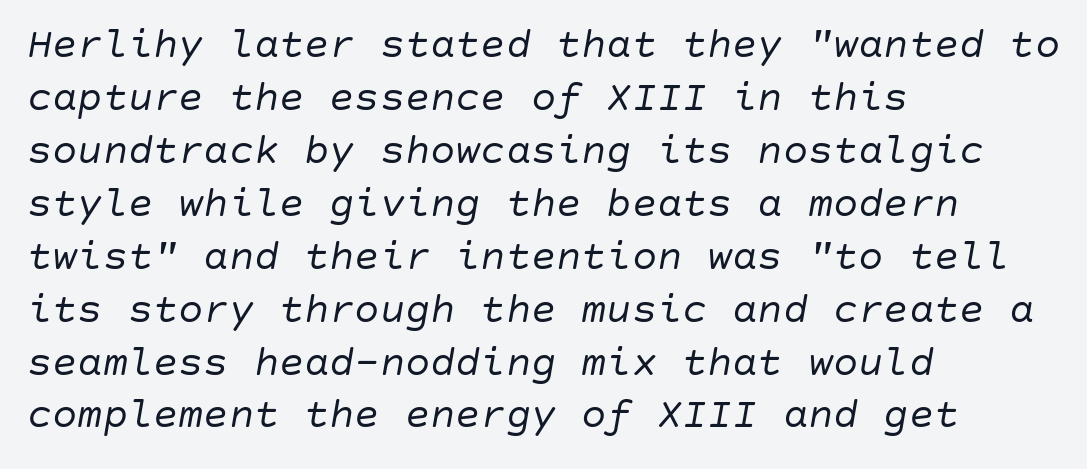
The image shows 42 px regular-weight type, italic (leaning right); set left-aligned, normal line spacing (1.26x), normal letter spacing, not underlined; low stroke contrast and a large x-height.
